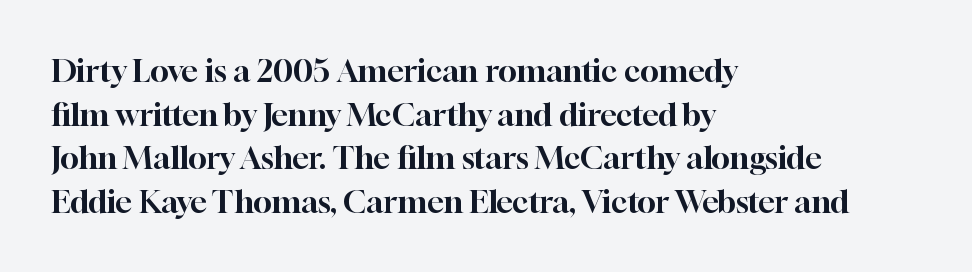
Q: Is the text italic (slanted)? A: No, it is upright.
Q: Is the typeface a serif or a sans-serif typeface? A: Serif.
Q: Is the text underlined? A: No.
Q: How is the paragraph aligned? A: Left-aligned.
Q: Is the spacing between letters normal or unusually wide? A: Normal.
Q: Is the spacing between lines tight, normal or loose? A: Normal.
Q: Width (condensed, normal, or wide)? A: Normal.
Q: Stroke contrast? A: High.
Q: x-height? A: Medium.
Q: Monospaced? A: No.
